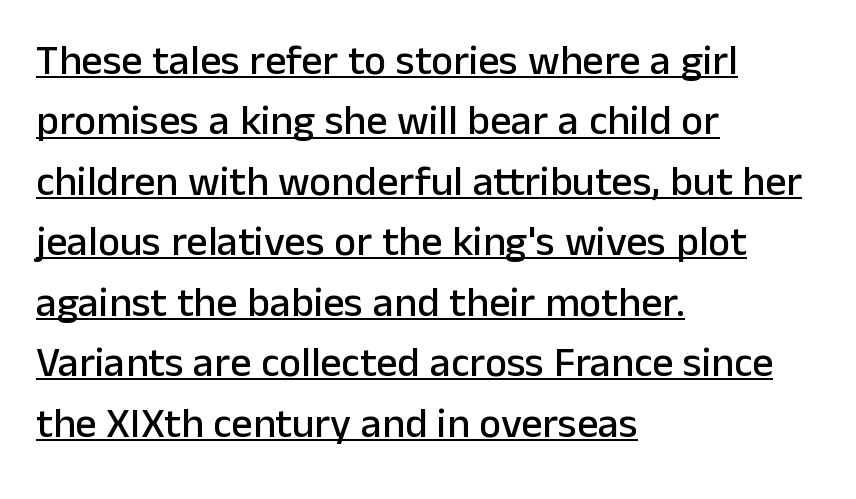
Q: Is the text italic (slanted)? A: No, it is upright.
Q: Is the typeface a serif or a sans-serif typeface? A: Sans-serif.
Q: Is the text underlined? A: Yes.
Q: How is the paragraph aligned? A: Left-aligned.
Q: Is the spacing between letters normal or unusually wide? A: Normal.
Q: Is the spacing between lines tight, normal or loose? A: Normal.
Q: Width (condensed, normal, or wide)? A: Normal.
Q: Stroke contrast? A: Low.
Q: x-height? A: Medium.
Q: Monospaced? A: No.
